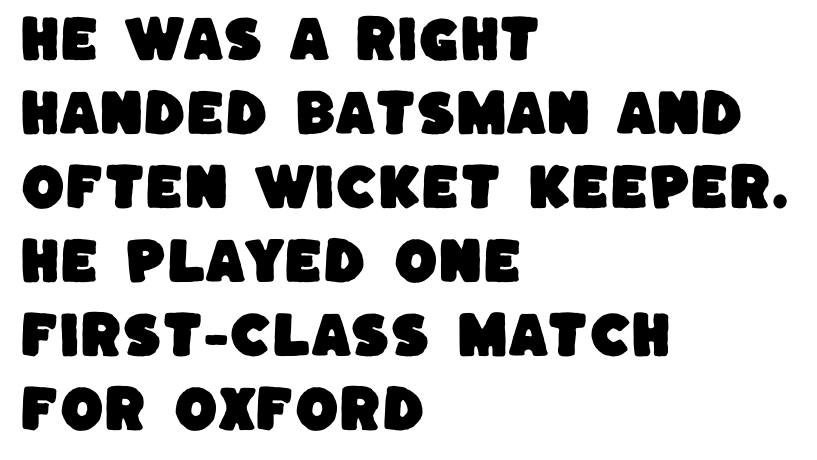
Each word holds together tightly as a unit, with standard inter-letter gaps. Layout note: lines flush left. Observe the absence of serifs on each vertical stroke in this sample. Line spacing here is normal. A typesetter would call this proportional, since set widths differ per character.
